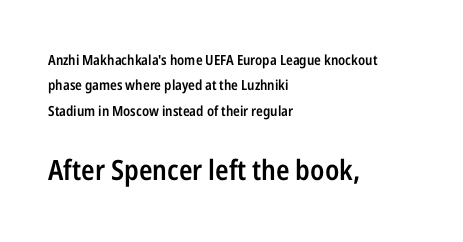
Q: Is the text bold? A: Semi-bold.
Q: Is the text italic (slanted)? A: No, it is upright.
Q: Is the typeface a serif or a sans-serif typeface? A: Sans-serif.
Q: Is the text underlined? A: No.
Q: How is the paragraph aligned? A: Left-aligned.
Q: Is the spacing between letters normal or unusually wide? A: Normal.
Q: Which block of text is set in a larger size, the first (top) or the second (bottom)? A: The second (bottom) one.
Q: Width (condensed, normal, or wide)? A: Condensed.
Q: Stroke contrast? A: Low.
Q: x-height? A: Medium.
Q: Monospaced? A: No.
